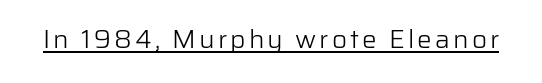
{"italic": "no", "bold": "no", "underline": "yes", "glyph_px": 26}
